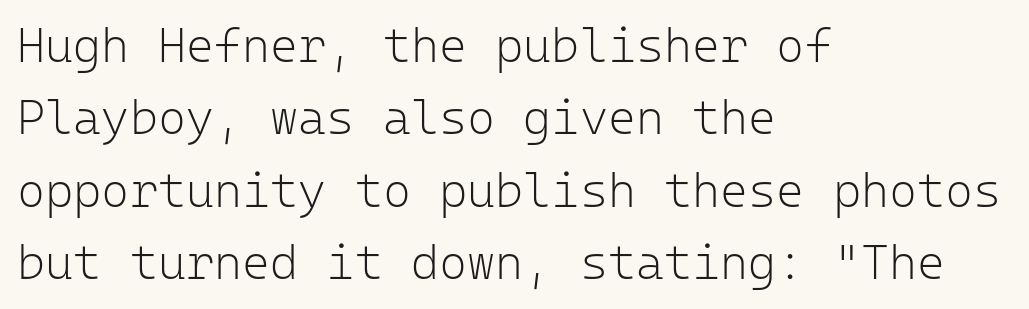
Q: Is the text bold? A: No.
Q: Is the text italic (slanted)? A: No, it is upright.
Q: Is the typeface a serif or a sans-serif typeface? A: Sans-serif.
Q: Is the text underlined? A: No.
Q: How is the paragraph aligned? A: Left-aligned.
Q: Is the spacing between letters normal or unusually wide? A: Normal.
Q: Is the spacing between lines tight, normal or loose? A: Normal.
Q: Width (condensed, normal, or wide)? A: Normal.
Q: Stroke contrast? A: Low.
Q: x-height? A: Medium.
Q: Monospaced? A: Yes.
